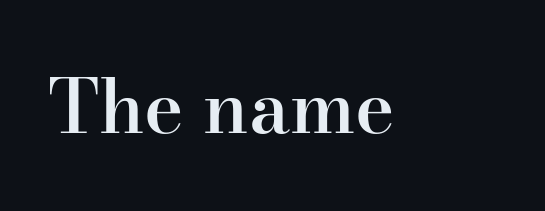
The image shows 75 px semibold serif type, upright; set normal letter spacing, not underlined; high stroke contrast and a small x-height.
